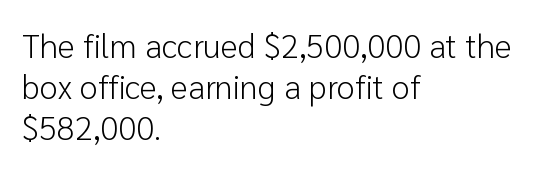
The image shows 33 px light sans-serif type, upright; set left-aligned, normal line spacing (1.25x), normal letter spacing, not underlined; low stroke contrast and a medium x-height.
